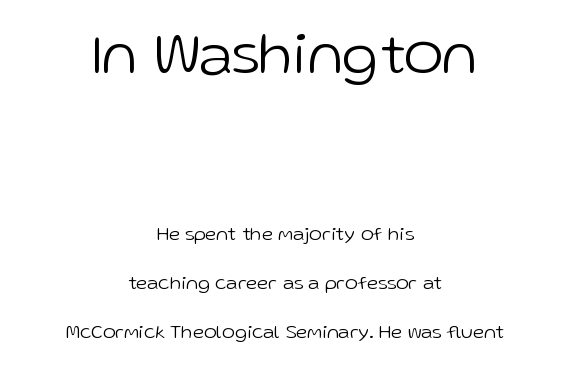
Q: Is the text bold? A: No.
Q: Is the text italic (slanted)? A: No, it is upright.
Q: Is the typeface a serif or a sans-serif typeface? A: Sans-serif.
Q: Is the text underlined? A: No.
Q: How is the paragraph aligned? A: Centered.
Q: Is the spacing between letters normal or unusually wide? A: Normal.
Q: Is the spacing between lines tight, normal or loose? A: Loose.
Q: Which block of text is set in a larger size, the first (top) or the second (bottom)? A: The first (top) one.
Q: Width (condensed, normal, or wide)? A: Normal.
Q: Stroke contrast? A: Low.
Q: x-height? A: Medium.
Q: Monospaced? A: No.
